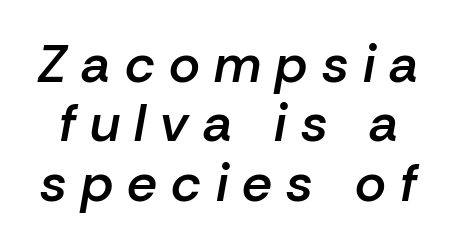
Q: Is the text bold? A: Semi-bold.
Q: Is the text italic (slanted)? A: Yes, it leans right by about 10 degrees.
Q: Is the text underlined? A: No.
Q: Is the spacing between letters normal or unusually wide? A: Unusually wide.
Q: Is the spacing between lines tight, normal or loose? A: Tight.
Q: Width (condensed, normal, or wide)? A: Normal.
Q: Stroke contrast? A: Low.
Q: x-height? A: Medium.
Q: Monospaced? A: No.
